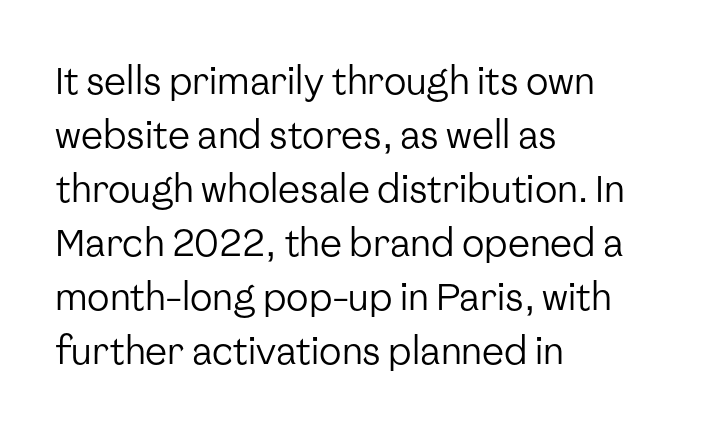
{"serif": "no", "italic": "no", "bold": "no", "weight": "regular", "width": "normal", "stroke_contrast": "low", "x_height": "medium", "monospaced": "no", "underline": "no", "align": "left", "line_spacing": "normal", "line_spacing_ratio": 1.46, "letter_spacing": "normal", "letter_spacing_em": 0.0, "glyph_px": 37}
